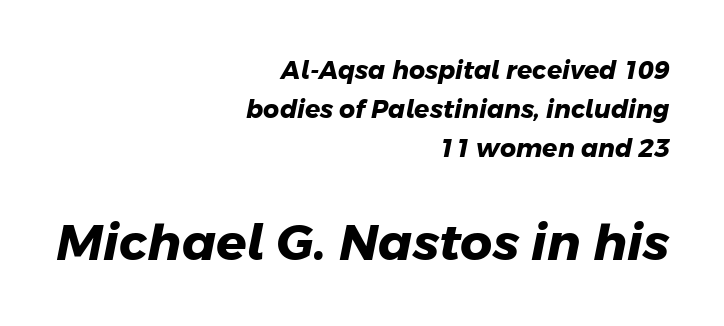
The image shows 50 px heavy sans-serif type; set right-aligned, normal line spacing (1.57x), normal letter spacing, not underlined; the second (bottom) block is 2.0x larger; low stroke contrast and a medium x-height.
